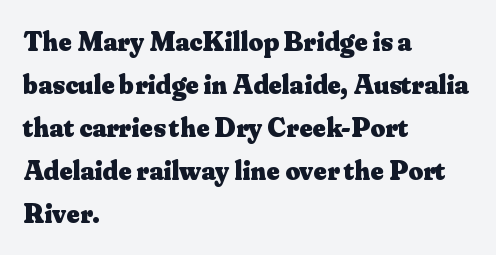
{"serif": "yes", "italic": "no", "bold": "yes", "weight": "heavy", "width": "normal", "stroke_contrast": "medium", "x_height": "small", "monospaced": "no", "underline": "no", "align": "left", "line_spacing": "normal", "line_spacing_ratio": 1.54, "letter_spacing": "normal", "letter_spacing_em": 0.0, "glyph_px": 28}
